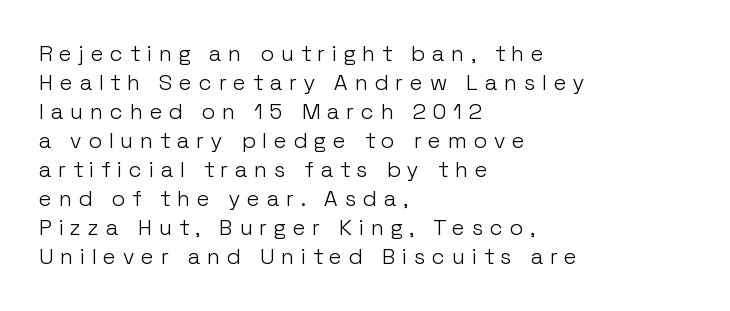
The image shows 22 px text type, upright; set left-aligned, normal line spacing (1.32x), unusually wide letter spacing (+0.32 em), not underlined.
